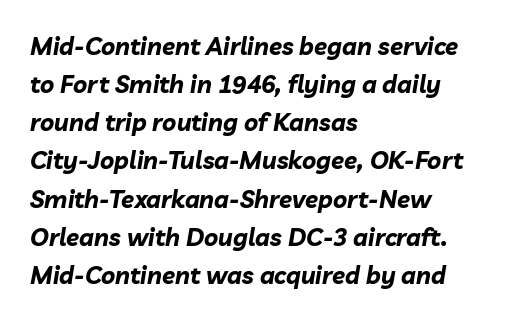
Horizontally, the lines are justified to the leading edge only. You could call the tracking neutral — neither tight nor loose. Strong, thick strokes mark this as bold type. In terms of posture, this sample is oblique.
